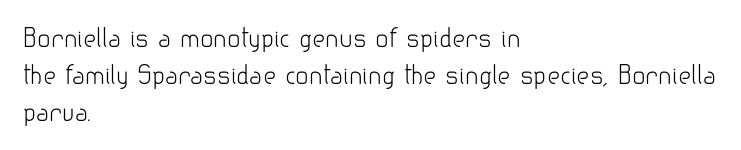
The image shows 25 px text type, upright; set left-aligned, normal line spacing (1.49x), normal letter spacing, not underlined.
